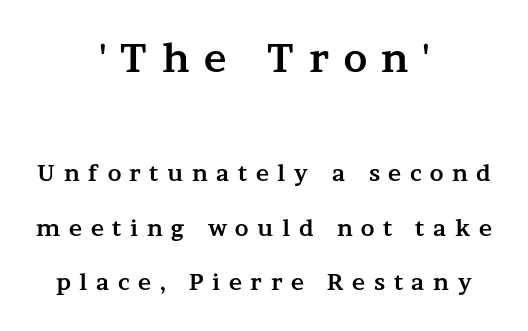
{"serif": "yes", "italic": "no", "bold": "yes", "weight": "bold", "width": "wide", "stroke_contrast": "medium", "x_height": "medium", "monospaced": "no", "underline": "no", "align": "center", "line_spacing": "loose", "line_spacing_ratio": 2.47, "letter_spacing": "wide", "letter_spacing_em": 0.39, "larger_block": "first", "size_ratio": 1.73, "glyph_px": 38}
